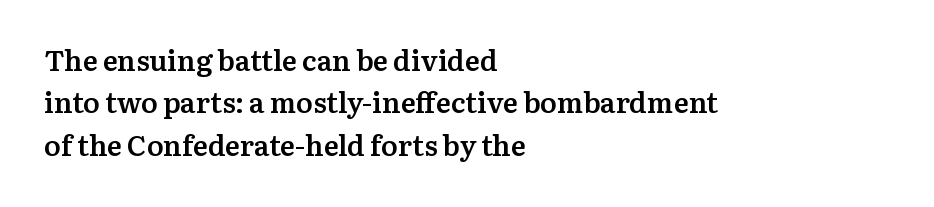
Its strokes are somewhat broadened, the hallmark of semibold type. You could call the tracking neutral — neither tight nor loose. The foot of each line stays bare and open. Do the letters lean? They stand straight.
